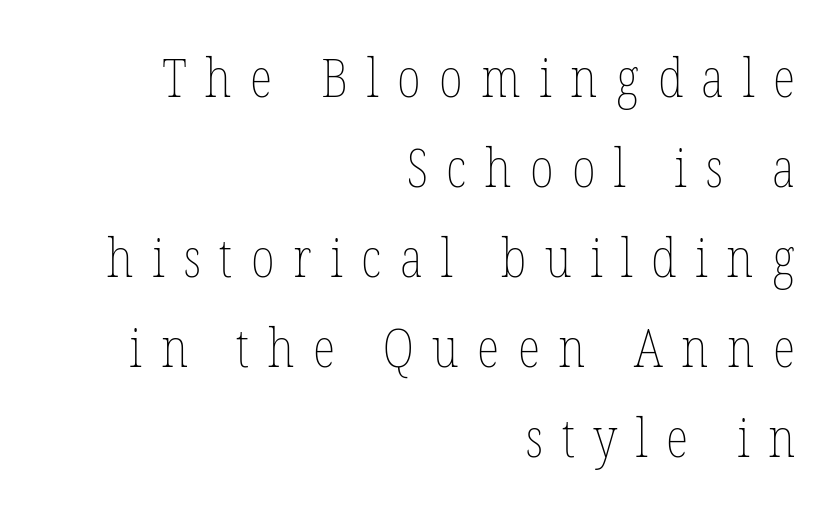
{"italic": "no", "bold": "no", "weight": "thin", "width": "condensed", "stroke_contrast": "low", "x_height": "medium", "monospaced": "no", "underline": "no", "align": "right", "line_spacing": "normal", "line_spacing_ratio": 1.7, "letter_spacing": "wide", "letter_spacing_em": 0.35, "glyph_px": 53}
